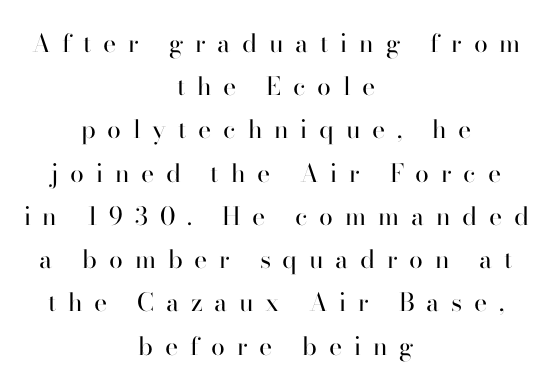
Casual observation: everything's sitting right in the middle. Upright lettering throughout. Here the glyphs are tracked loosely, breaking word shapes into spaced letters. Weight: not bold — regular or lighter. Lines of text with bare space underneath.
